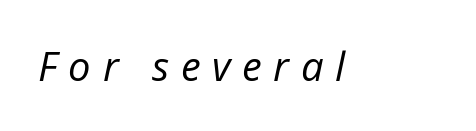
Q: Is the text bold? A: No.
Q: Is the text italic (slanted)? A: Yes, it leans right by about 12 degrees.
Q: Is the text underlined? A: No.
Q: Is the spacing between letters normal or unusually wide? A: Unusually wide.
Q: Width (condensed, normal, or wide)? A: Normal.
Q: Stroke contrast? A: Low.
Q: x-height? A: Medium.
Q: Monospaced? A: No.
